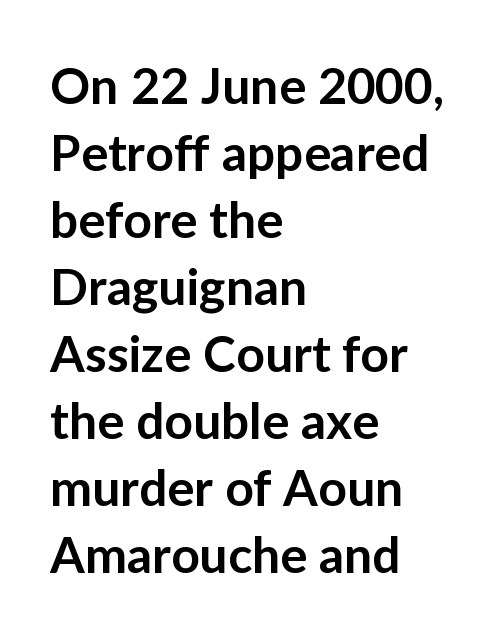
The image shows 50 px semibold sans-serif type, upright; set left-aligned, normal line spacing (1.34x), normal letter spacing, not underlined; low stroke contrast and a medium x-height.
